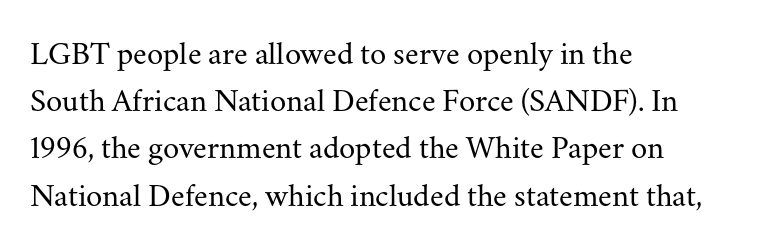
Q: Is the text bold? A: No.
Q: Is the text italic (slanted)? A: No, it is upright.
Q: Is the typeface a serif or a sans-serif typeface? A: Serif.
Q: Is the text underlined? A: No.
Q: How is the paragraph aligned? A: Left-aligned.
Q: Is the spacing between letters normal or unusually wide? A: Normal.
Q: Is the spacing between lines tight, normal or loose? A: Normal.
Q: Width (condensed, normal, or wide)? A: Normal.
Q: Stroke contrast? A: Medium.
Q: x-height? A: Small.
Q: Monospaced? A: No.
